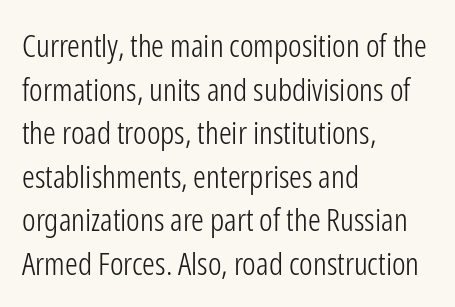
{"serif": "no", "italic": "no", "bold": "no", "weight": "light", "width": "condensed", "stroke_contrast": "low", "x_height": "medium", "monospaced": "no", "underline": "no", "align": "left", "line_spacing": "normal", "line_spacing_ratio": 1.36, "letter_spacing": "normal", "letter_spacing_em": 0.0, "glyph_px": 32}
